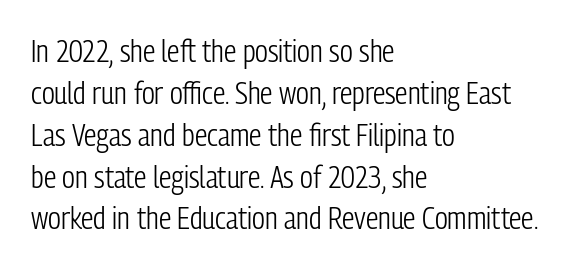
Q: Is the text bold? A: No.
Q: Is the text italic (slanted)? A: No, it is upright.
Q: Is the typeface a serif or a sans-serif typeface? A: Sans-serif.
Q: Is the text underlined? A: No.
Q: How is the paragraph aligned? A: Left-aligned.
Q: Is the spacing between letters normal or unusually wide? A: Normal.
Q: Is the spacing between lines tight, normal or loose? A: Normal.
Q: Width (condensed, normal, or wide)? A: Condensed.
Q: Stroke contrast? A: Low.
Q: x-height? A: Medium.
Q: Monospaced? A: No.
